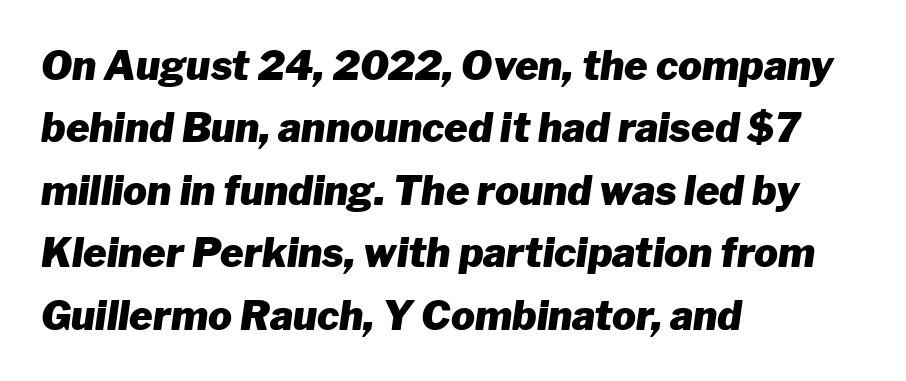
{"italic": "yes", "lean": "right", "slant_degrees": 8, "bold": "yes", "weight": "heavy", "width": "normal", "stroke_contrast": "low", "x_height": "medium", "monospaced": "no", "underline": "no", "align": "left", "line_spacing": "normal", "line_spacing_ratio": 1.56, "letter_spacing": "normal", "letter_spacing_em": 0.0, "glyph_px": 40}
